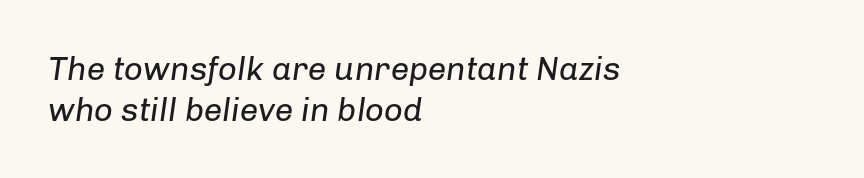
{"italic": "yes", "lean": "right", "slant_degrees": 8, "bold": "no", "weight": "regular", "width": "normal", "stroke_contrast": "low", "x_height": "medium", "monospaced": "no", "underline": "no", "align": "left", "line_spacing_ratio": 1.23, "letter_spacing": "normal", "letter_spacing_em": 0.0, "glyph_px": 33}
